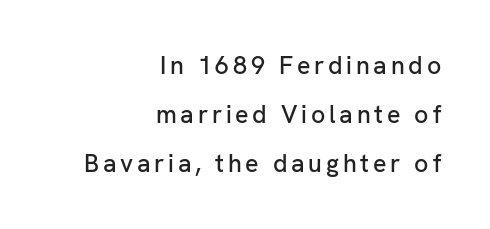
{"italic": "no", "underline": "no", "align": "right", "line_spacing": "loose", "line_spacing_ratio": 1.96, "glyph_px": 25}
